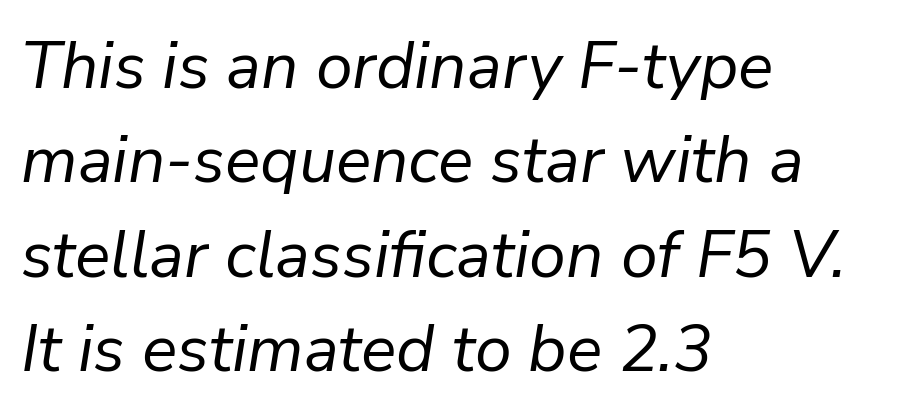
Q: Is the text bold? A: No.
Q: Is the text italic (slanted)? A: Yes, it leans right by about 9 degrees.
Q: Is the text underlined? A: No.
Q: How is the paragraph aligned? A: Left-aligned.
Q: Is the spacing between letters normal or unusually wide? A: Normal.
Q: Is the spacing between lines tight, normal or loose? A: Normal.
Q: Width (condensed, normal, or wide)? A: Normal.
Q: Stroke contrast? A: Low.
Q: x-height? A: Medium.
Q: Monospaced? A: No.
